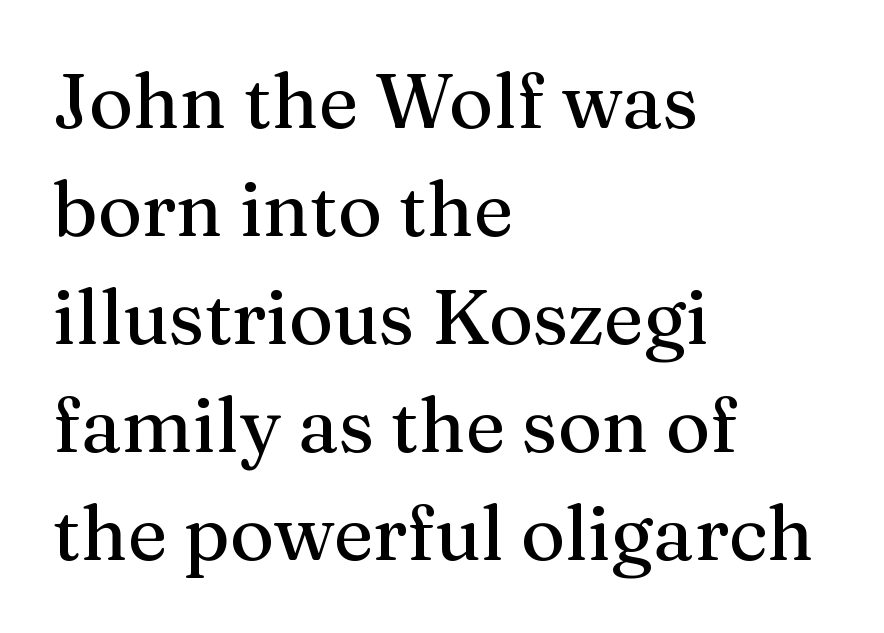
Q: Is the text italic (slanted)? A: No, it is upright.
Q: Is the typeface a serif or a sans-serif typeface? A: Serif.
Q: Is the text underlined? A: No.
Q: How is the paragraph aligned? A: Left-aligned.
Q: Is the spacing between letters normal or unusually wide? A: Normal.
Q: Is the spacing between lines tight, normal or loose? A: Normal.
Q: Width (condensed, normal, or wide)? A: Normal.
Q: Stroke contrast? A: Medium.
Q: x-height? A: Medium.
Q: Monospaced? A: No.
